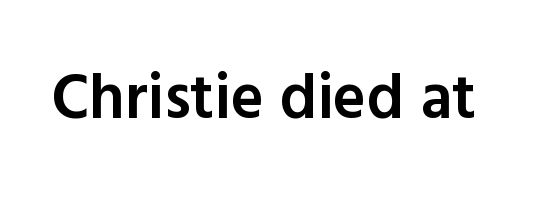
{"serif": "no", "italic": "no", "bold": "semi", "weight": "semibold", "width": "normal", "x_height": "medium", "monospaced": "no", "underline": "no", "letter_spacing": "normal", "letter_spacing_em": 0.0, "glyph_px": 63}
